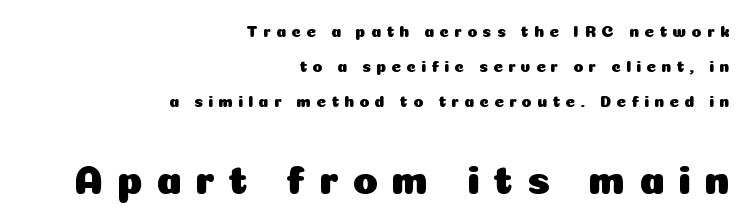
{"serif": "no", "italic": "no", "width": "normal", "stroke_contrast": "low", "x_height": "medium", "monospaced": "no", "underline": "no", "align": "right", "line_spacing": "loose", "line_spacing_ratio": 2.2, "letter_spacing": "wide", "letter_spacing_em": 0.33, "larger_block": "second", "size_ratio": 2.56, "glyph_px": 41}
